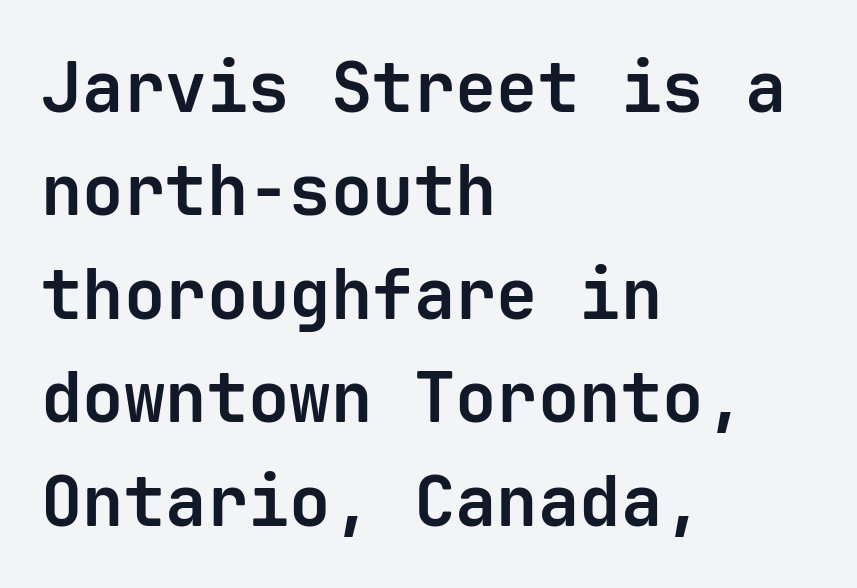
{"serif": "no", "italic": "no", "bold": "yes", "weight": "bold", "width": "normal", "stroke_contrast": "low", "x_height": "medium", "monospaced": "yes", "underline": "no", "align": "left", "line_spacing": "normal", "line_spacing_ratio": 1.5, "letter_spacing": "normal", "letter_spacing_em": 0.0, "glyph_px": 69}
